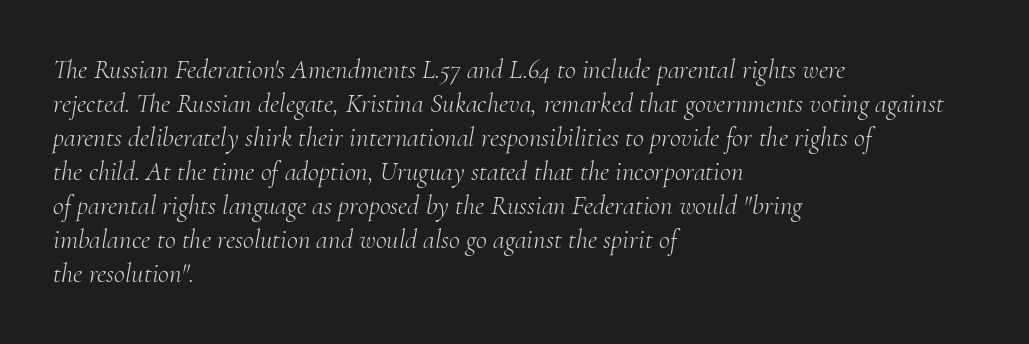
Layout note: lines flush left. The area under the type is left untouched. The horizontal fit of the characters is conventional and even. Caption: face not bold, strokes unweighted. A typesetter would call this leading conventional body-copy spacing.
